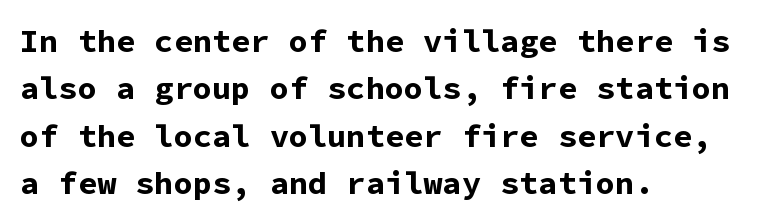
The image shows 32 px bold sans-serif type, upright, monospaced; set left-aligned, normal line spacing (1.48x), normal letter spacing, not underlined; low stroke contrast and a medium x-height.
